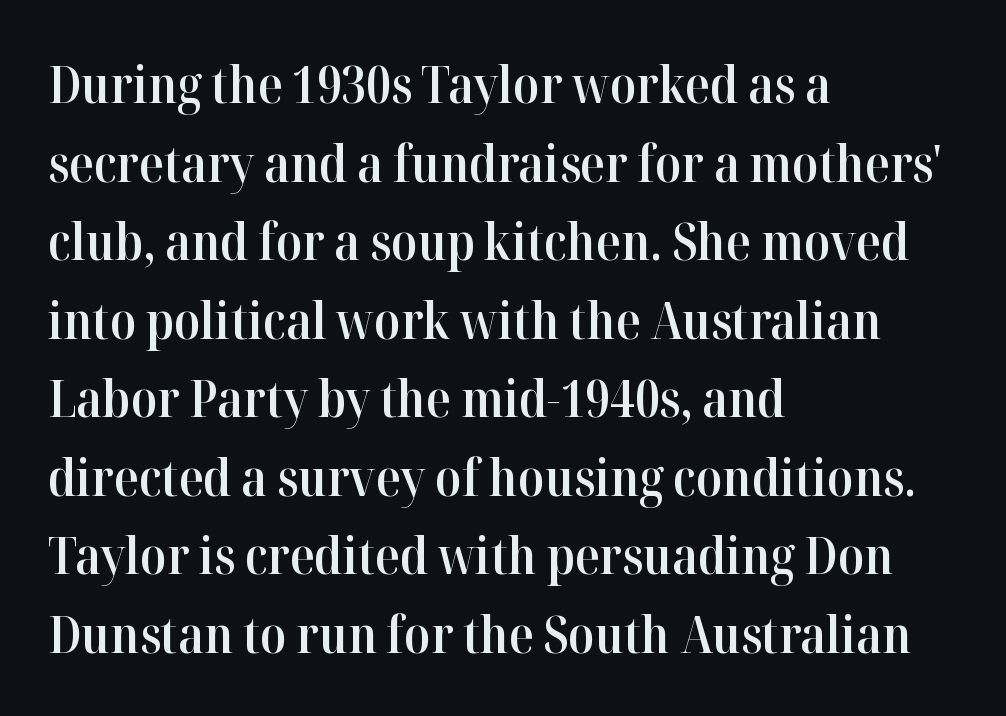
Q: Is the text bold? A: Semi-bold.
Q: Is the text italic (slanted)? A: No, it is upright.
Q: Is the typeface a serif or a sans-serif typeface? A: Serif.
Q: Is the text underlined? A: No.
Q: How is the paragraph aligned? A: Left-aligned.
Q: Is the spacing between letters normal or unusually wide? A: Normal.
Q: Is the spacing between lines tight, normal or loose? A: Normal.
Q: Width (condensed, normal, or wide)? A: Normal.
Q: Stroke contrast? A: High.
Q: x-height? A: Medium.
Q: Monospaced? A: No.
